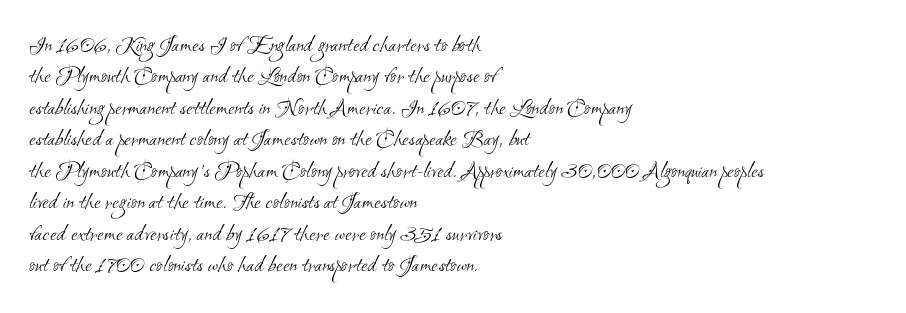
Q: Is the text bold? A: No.
Q: Is the text underlined? A: No.
Q: How is the paragraph aligned? A: Left-aligned.
Q: Is the spacing between letters normal or unusually wide? A: Normal.
Q: Is the spacing between lines tight, normal or loose? A: Normal.
